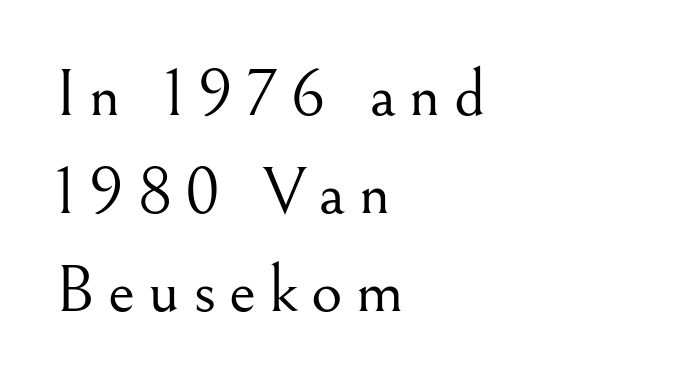
A normal amount of white space separates one row of letters from the next. The specimen reads as upright at a glance. Proportional: the letters do not fall into vertical columns. This rendering employs a face with finishing strokes, i.e., a serif. Line starts are locked; line ends wander.
